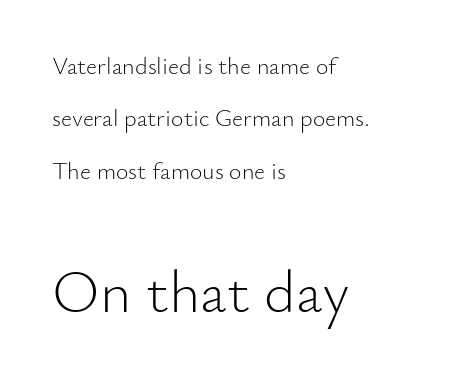
Unmarked baselines from the first word to the last. Line starts are locked; line ends wander. Bold? No — there's no thickening of the strokes. The characters display no serif detailing; their extremities are plain.
